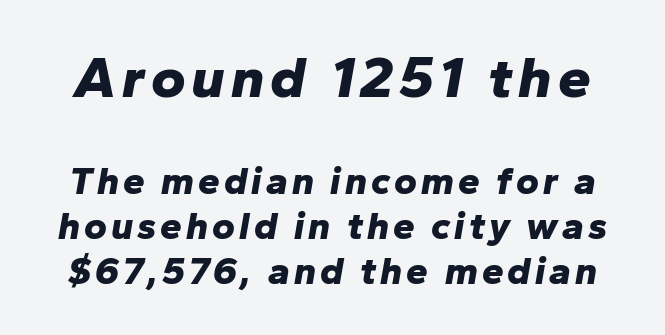
The image shows 59 px bold type, italic (leaning right); set line spacing 1.16x, not underlined; the first (top) block is 1.51x larger; low stroke contrast and a medium x-height.
